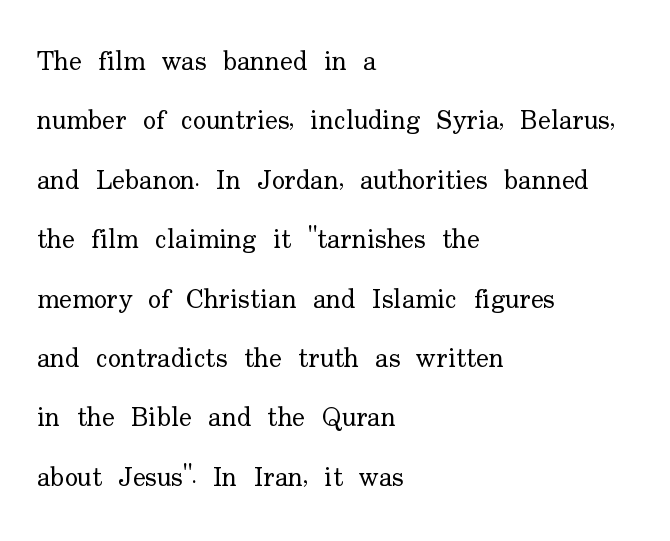
Q: Is the text bold? A: No.
Q: Is the text italic (slanted)? A: No, it is upright.
Q: Is the text underlined? A: No.
Q: How is the paragraph aligned? A: Left-aligned.
Q: Is the spacing between letters normal or unusually wide? A: Normal.
Q: Is the spacing between lines tight, normal or loose? A: Loose.
